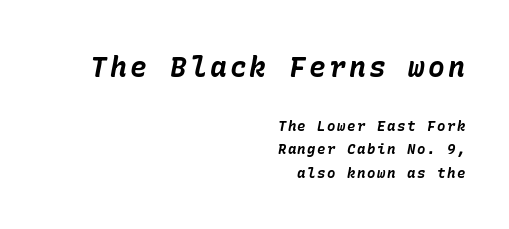
The image shows 28 px bold type, italic (leaning right); set right-aligned, normal line spacing (1.69x), not underlined; the first (top) block is 2.0x larger; low stroke contrast and a medium x-height.
